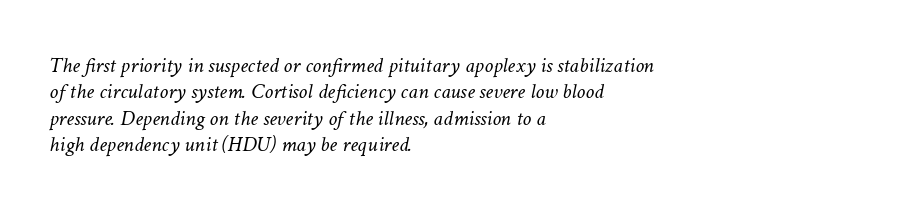
A light-to-regular cut is what we see here. The passage shown is not underscored anywhere. The paragraph has a hard left edge and a soft right edge. Does the lettering tilt? It does — this is italic. How are the letters spaced? Ordinarily, with no added tracking.
